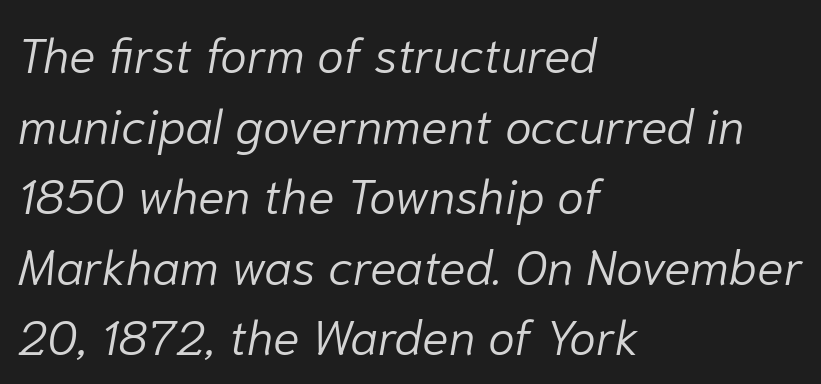
This rendering uses left alignment, leaving the right contour irregular. A clean baseline with only descenders dipping below it. You can tell it's italic because the verticals aren't actually vertical. Summary of weight: not heavy and not bold.
